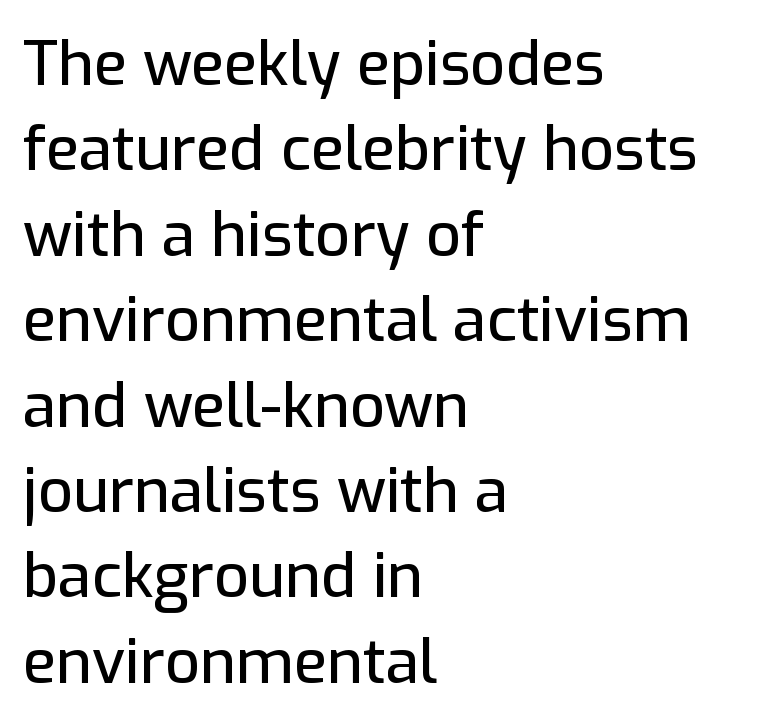
A typesetter would label this face a sans. These lines keep a tight, regular rhythm from letter to letter. Leading: standard. Spacing verdict: proportional, widths tailored to each character.
